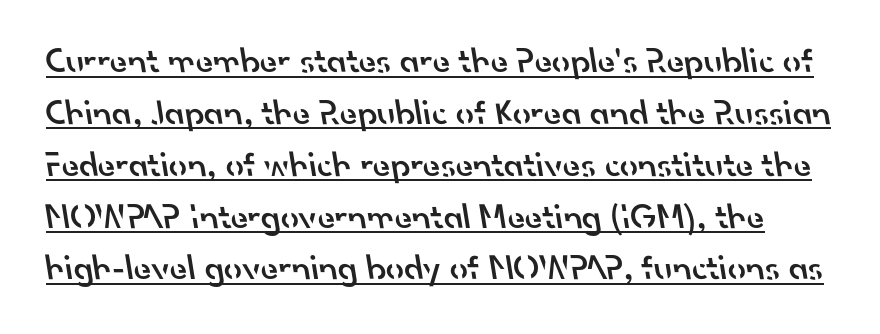
Q: Is the text bold? A: Semi-bold.
Q: Is the typeface a serif or a sans-serif typeface? A: Sans-serif.
Q: Is the text underlined? A: Yes.
Q: Is the spacing between letters normal or unusually wide? A: Normal.
Q: Is the spacing between lines tight, normal or loose? A: Normal.
Q: Width (condensed, normal, or wide)? A: Normal.
Q: Stroke contrast? A: Low.
Q: x-height? A: Small.
Q: Monospaced? A: No.
